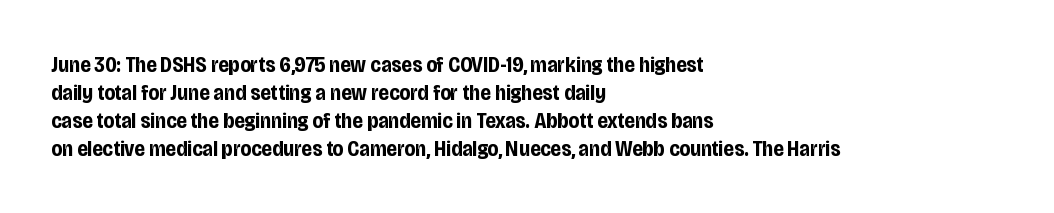
Q: Is the text bold? A: Yes.
Q: Is the text italic (slanted)? A: No, it is upright.
Q: Is the text underlined? A: No.
Q: How is the paragraph aligned? A: Left-aligned.
Q: Is the spacing between letters normal or unusually wide? A: Normal.
Q: Is the spacing between lines tight, normal or loose? A: Normal.
